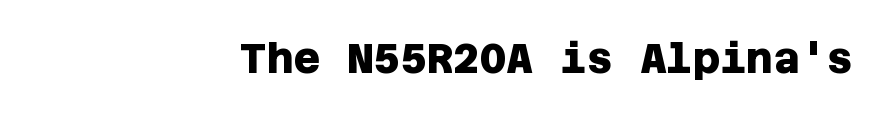
The image shows 41 px heavy sans-serif type; set right-aligned, normal letter spacing, not underlined; low stroke contrast and a large x-height.
